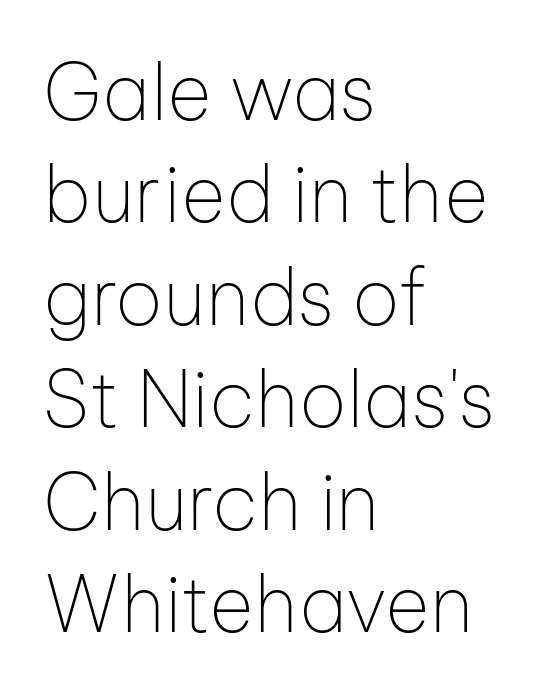
{"serif": "no", "italic": "no", "bold": "no", "weight": "thin", "width": "normal", "stroke_contrast": "low", "x_height": "medium", "monospaced": "no", "underline": "no", "align": "left", "line_spacing": "normal", "line_spacing_ratio": 1.33, "letter_spacing": "normal", "letter_spacing_em": 0.0, "glyph_px": 77}
